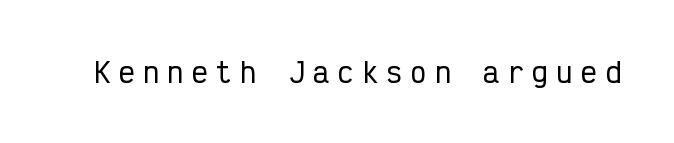
Just letters on the line, the space beneath them empty. Loose tracking; the words dissolve into strings of separated letters. Designer's note — italics off, roman on.
